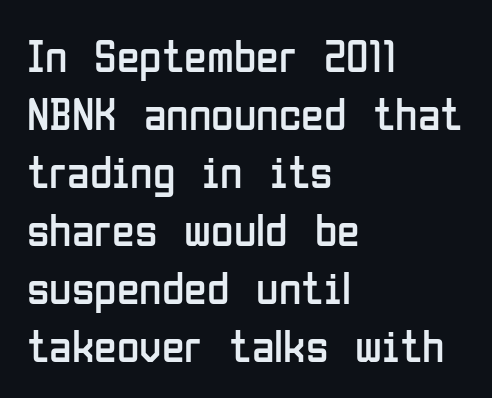
The image shows 46 px regular-weight, condensed sans-serif type, upright; set left-aligned, normal line spacing (1.26x), normal letter spacing, not underlined; low stroke contrast and a medium x-height.
